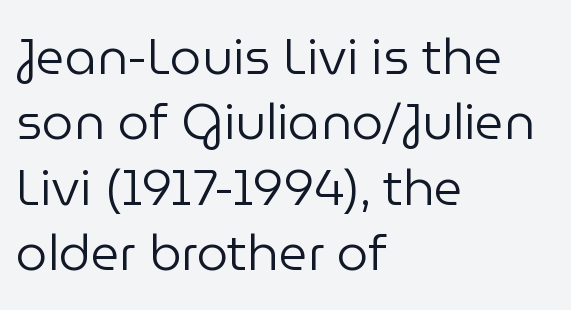
{"serif": "no", "italic": "no", "bold": "no", "weight": "regular", "width": "normal", "stroke_contrast": "low", "x_height": "medium", "monospaced": "no", "underline": "no", "align": "left", "line_spacing": "normal", "line_spacing_ratio": 1.31, "letter_spacing": "normal", "letter_spacing_em": 0.0, "glyph_px": 50}
